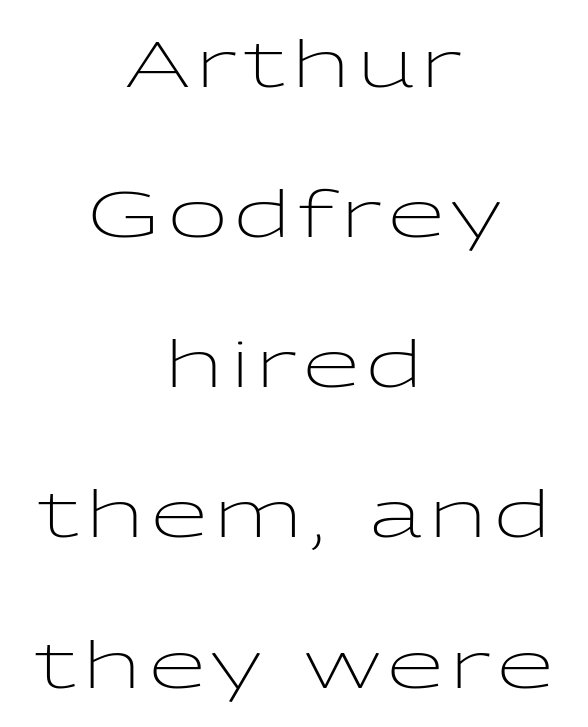
Italic: no, the glyphs are upright roman. You can tell from the bare stems that sans-serif type was used. The words here are not underlined. The typesetter chose a symmetrical, centered arrangement here.
